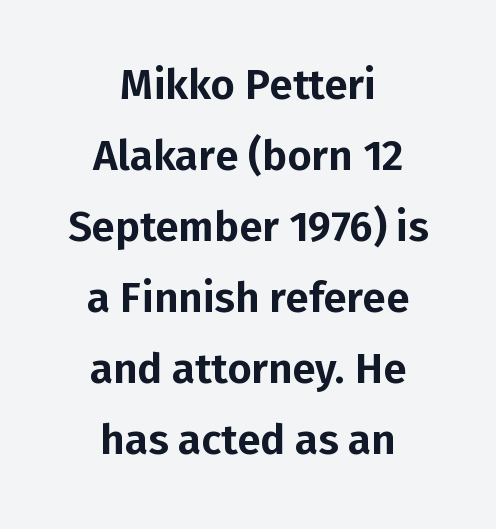
The image shows 42 px sans-serif type, upright; set centered, normal line spacing (1.69x), normal letter spacing, not underlined; low stroke contrast and a medium x-height.
